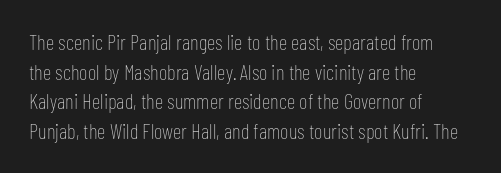
Quick note: underline off. Do the letters lean? They stand straight. The text block is weighted toward the left margin, trailing off unevenly rightward. This rendering leaves character spacing at its baseline value. Vertical spacing — default.
